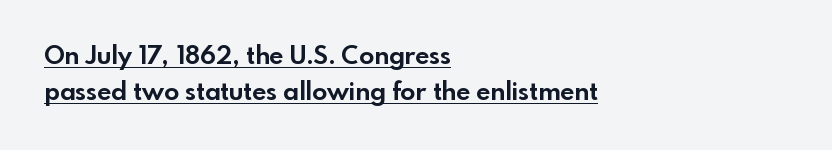
The image shows 25 px bold type, upright; set left-aligned, normal line spacing (1.44x), normal letter spacing, underlined.
